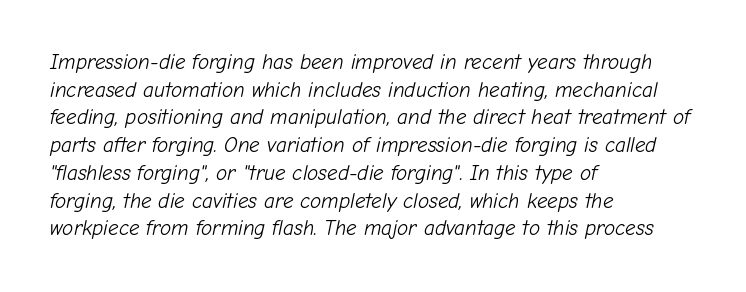
{"italic": "yes", "lean": "right", "slant_degrees": 12, "bold": "no", "underline": "no", "align": "left", "line_spacing": "normal", "line_spacing_ratio": 1.32, "letter_spacing": "normal", "letter_spacing_em": 0.0, "glyph_px": 21}
